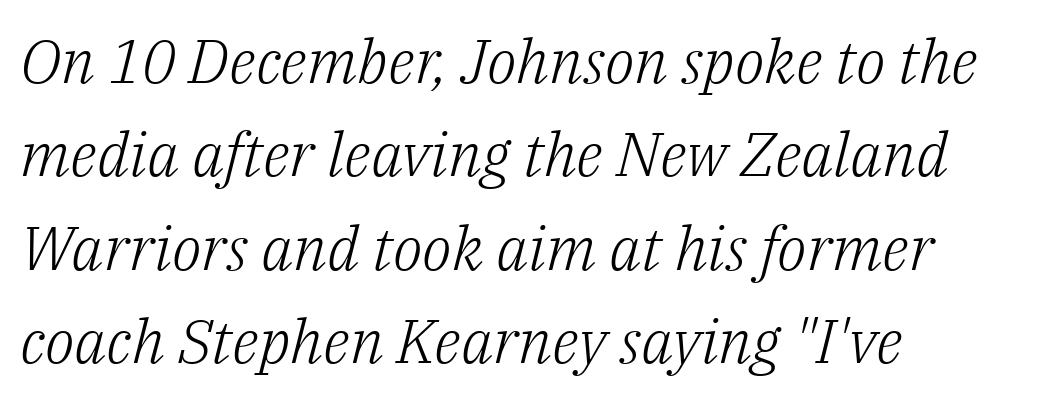
Tracking here is standard; glyphs follow each other at the usual distance. Decoration check: the copy has no underline. Regarding leading, the lines here are spaced in the standard way. A serif font was chosen for this passage. It's the slanting kind of type. The letters look calm and open, with moderate or lighter stems.
